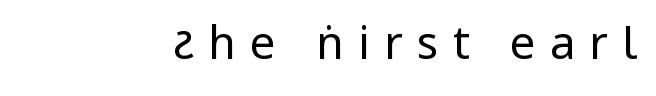
{"serif": "no", "italic": "no", "bold": "no", "weight": "regular", "width": "condensed", "stroke_contrast": "low", "x_height": "large", "monospaced": "no", "underline": "no", "align": "right", "letter_spacing": "wide", "letter_spacing_em": 0.32, "glyph_px": 45}
